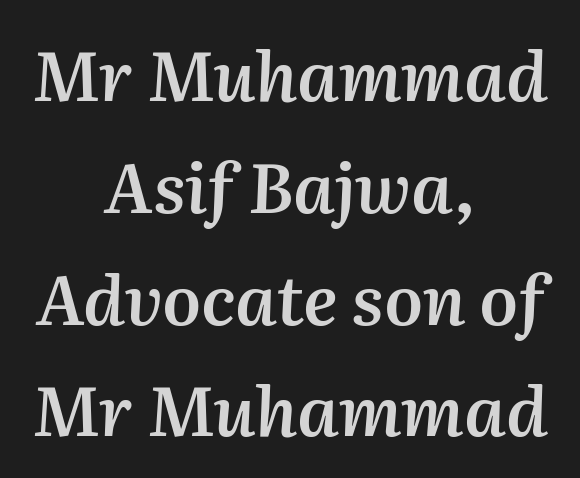
{"italic": "yes", "lean": "right", "slant_degrees": 2, "bold": "semi", "weight": "semibold", "width": "normal", "stroke_contrast": "medium", "x_height": "medium", "monospaced": "no", "underline": "no", "align": "center", "line_spacing": "normal", "line_spacing_ratio": 1.62, "letter_spacing": "normal", "letter_spacing_em": 0.0, "glyph_px": 69}
